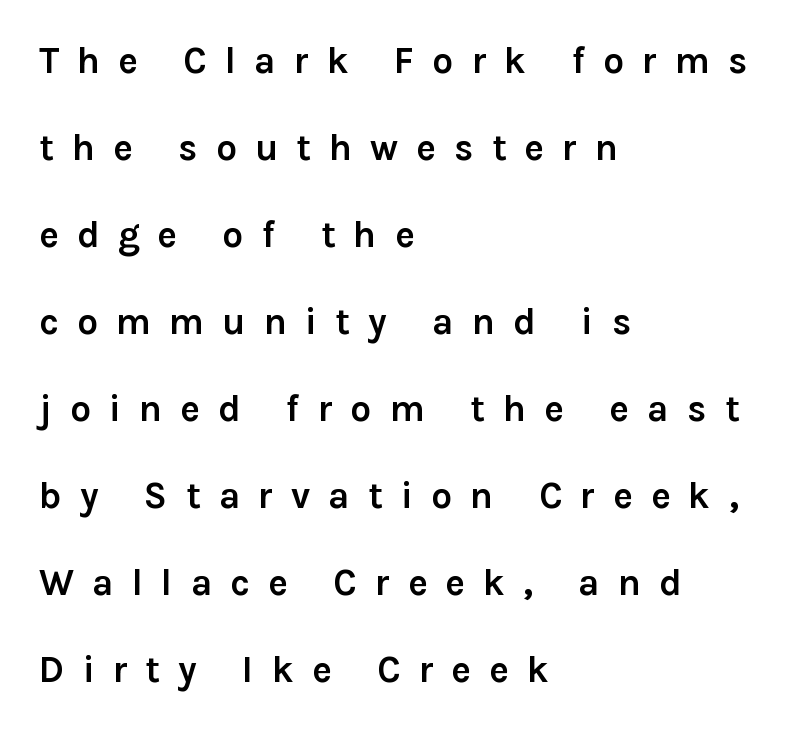
The image shows 37 px semibold sans-serif type, upright; set left-aligned, loose line spacing (2.35x), unusually wide letter spacing (+0.49 em), not underlined; low stroke contrast and a medium x-height.
